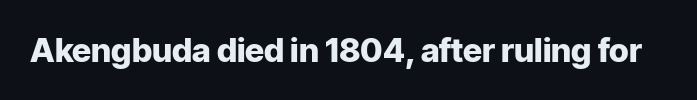
The image shows 33 px heavy sans-serif type, upright; set normal letter spacing, not underlined; low stroke contrast and a medium x-height.
